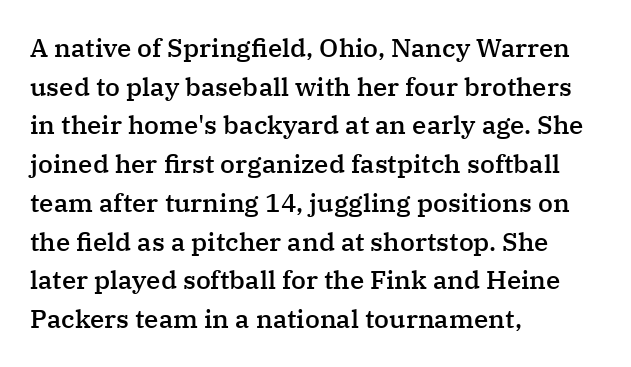
The image shows 26 px text type, upright; set left-aligned, normal line spacing (1.49x), normal letter spacing, not underlined.
